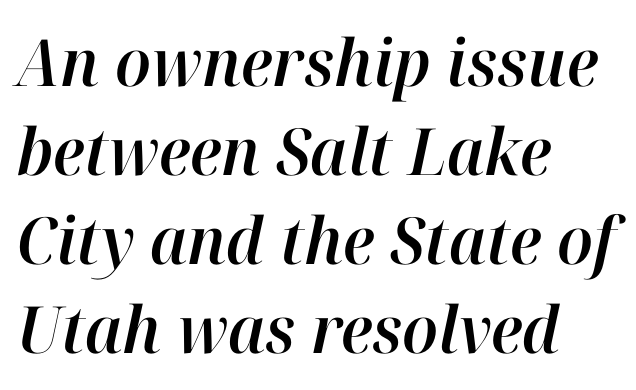
The image shows 65 px text type, italic (leaning right); set left-aligned, normal line spacing (1.37x), normal letter spacing, not underlined; high stroke contrast and a medium x-height.
